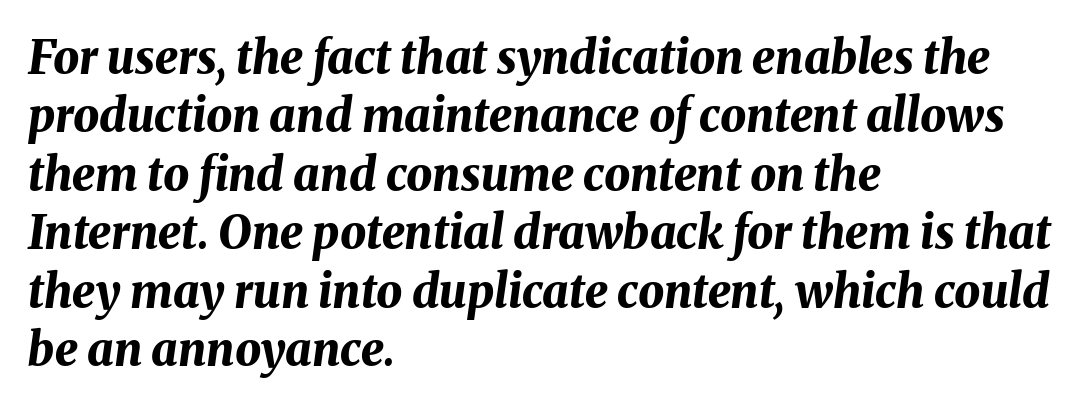
The tracking reads as untouched default to a designer's eye. Leading matches the norm, producing a regular column. Any mark beneath the type? The region is blank. Is the block centered? No — it sits flush against the left margin.
